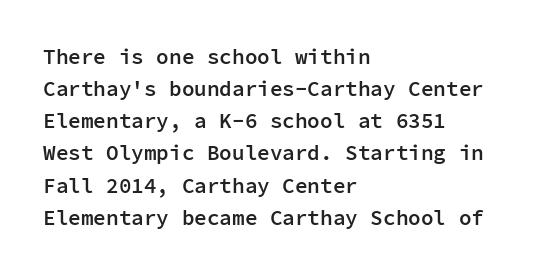
Q: Is the text bold? A: Semi-bold.
Q: Is the text italic (slanted)? A: No, it is upright.
Q: Is the text underlined? A: No.
Q: How is the paragraph aligned? A: Left-aligned.
Q: Is the spacing between letters normal or unusually wide? A: Normal.
Q: Is the spacing between lines tight, normal or loose? A: Normal.
